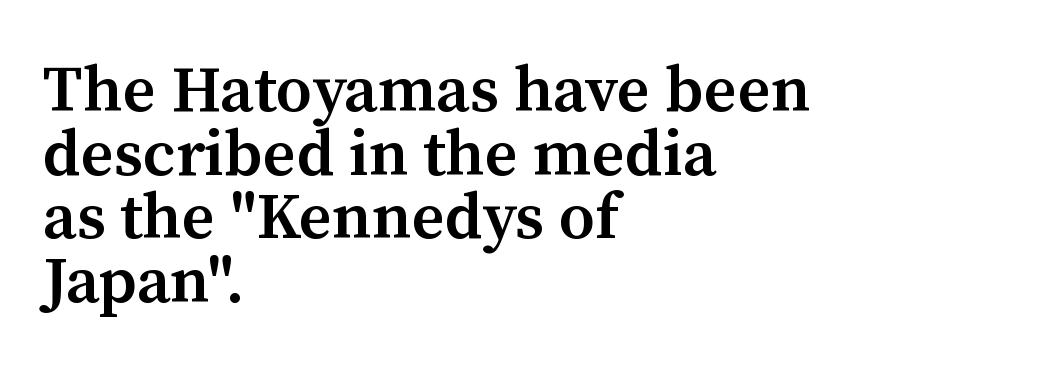
The passage shown is typed in a proportional face where columns would drift. On the weight axis this lands at semibold, roughly 600. Letterform terminals end in serifs throughout the passage. No extra tracking has been applied to these lines. Every stem runs plumb, perpendicular to the baseline. The baseline area is clear.
